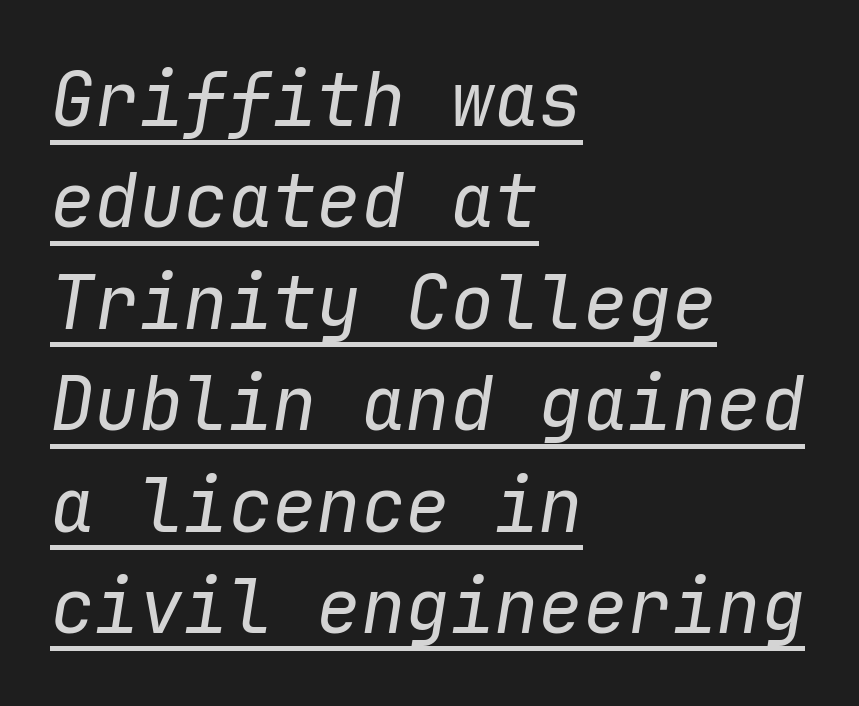
The letters march in equal steps, a hallmark of fixed-pitch type. Compared with a typical body face, this is equally light or lighter still. Leading: standard. This sample is left-justified, so line endings fall wherever the words run out.
